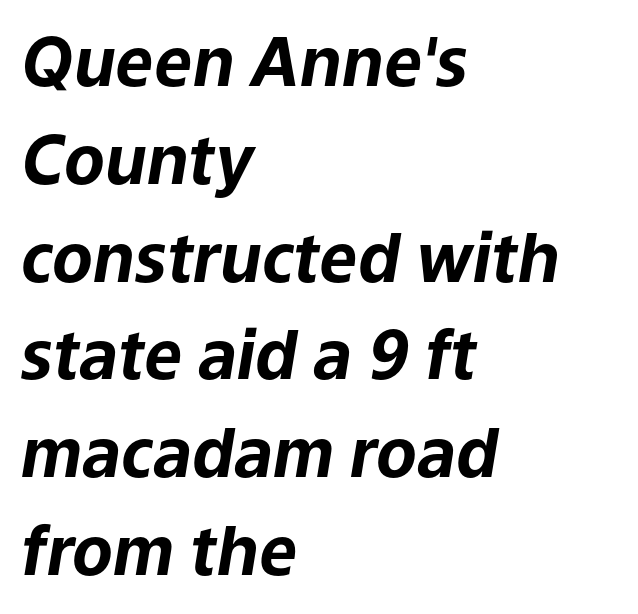
Layout note: lines flush left. Beneath every word, the page is bare. If you drew a line through each stem, it would be angled. Evenly set lines give the paragraph a standard silhouette.
